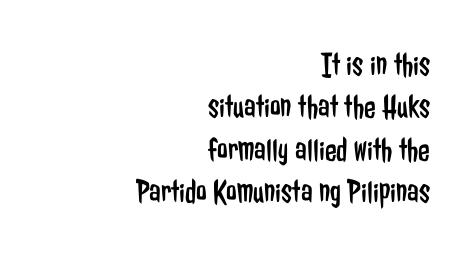
The image shows 34 px regular-weight, condensed sans-serif type, upright; set right-aligned, normal line spacing (1.25x), normal letter spacing, not underlined; low stroke contrast and a medium x-height.
